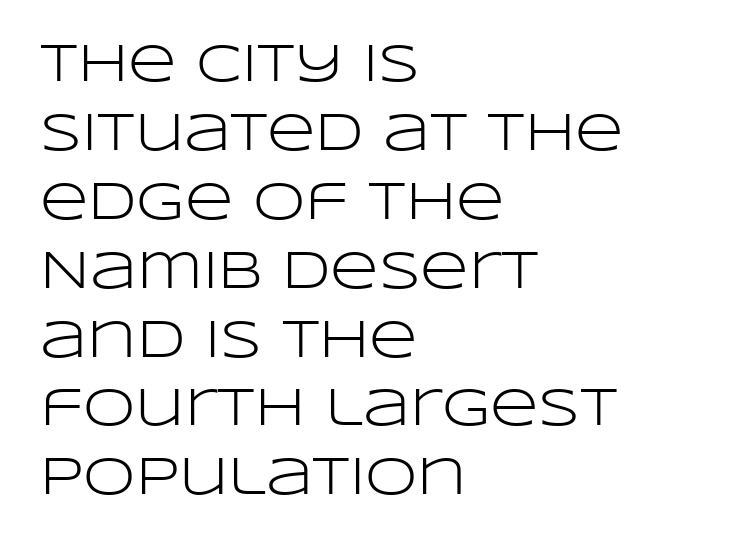
{"serif": "no", "italic": "no", "bold": "no", "weight": "light", "width": "wide", "stroke_contrast": "low", "x_height": "large", "monospaced": "no", "underline": "no", "align": "left", "line_spacing": "normal", "line_spacing_ratio": 1.3, "letter_spacing": "normal", "letter_spacing_em": 0.0, "glyph_px": 53}
